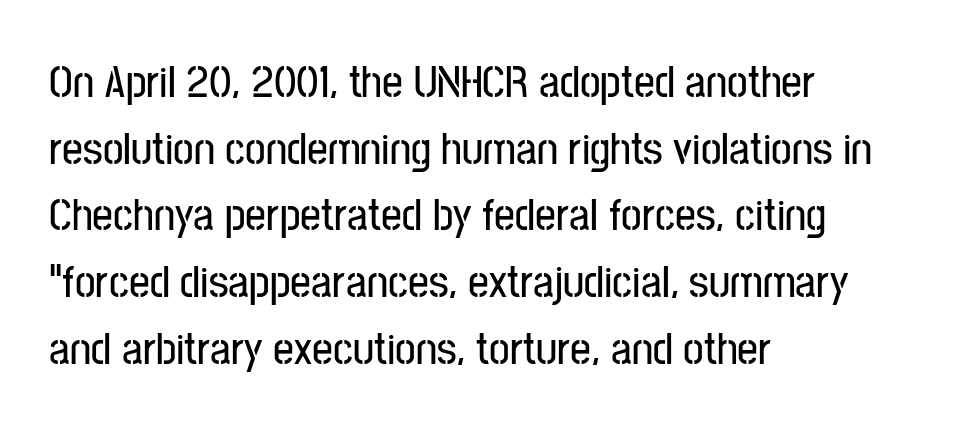
Compared with typical body copy, the letter spacing here is the same. The typesetter chose a ragged-right arrangement here. Stroke terminals: plain, sans-serif. The line-height multiplier appears to be the usual default. This rendering features lettering with no underline. The rendering uses natural spacing where letterforms have individual widths.
